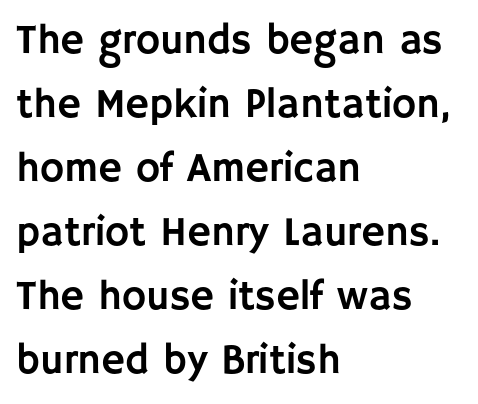
The image shows 41 px sans-serif type, upright; set left-aligned, normal line spacing (1.56x), normal letter spacing, not underlined; low stroke contrast and a large x-height.
